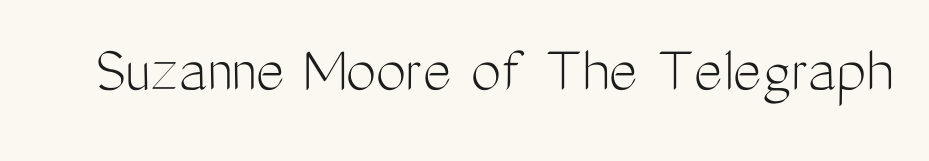
{"serif": "no", "italic": "no", "bold": "no", "weight": "light", "width": "condensed", "stroke_contrast": "medium", "x_height": "medium", "monospaced": "no", "underline": "no", "letter_spacing": "normal", "letter_spacing_em": 0.0, "glyph_px": 68}
